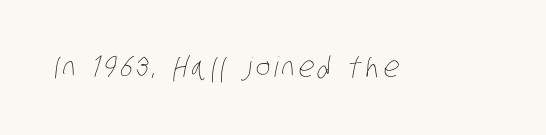
{"bold": "no", "weight": "thin", "width": "condensed", "stroke_contrast": "low", "x_height": "large", "monospaced": "no", "underline": "no", "glyph_px": 28}
